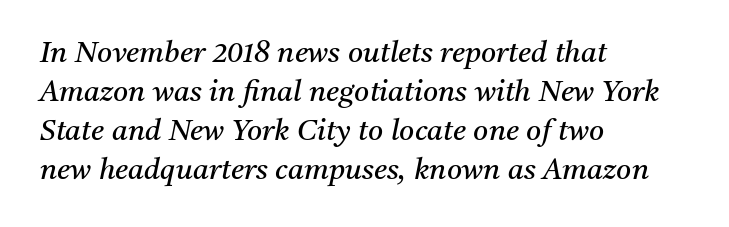
Q: Is the text bold? A: No.
Q: Is the text italic (slanted)? A: Yes, it leans right by about 11 degrees.
Q: Is the typeface a serif or a sans-serif typeface? A: Serif.
Q: Is the text underlined? A: No.
Q: How is the paragraph aligned? A: Left-aligned.
Q: Is the spacing between letters normal or unusually wide? A: Normal.
Q: Is the spacing between lines tight, normal or loose? A: Normal.
Q: Width (condensed, normal, or wide)? A: Normal.
Q: Stroke contrast? A: Medium.
Q: x-height? A: Medium.
Q: Monospaced? A: No.
